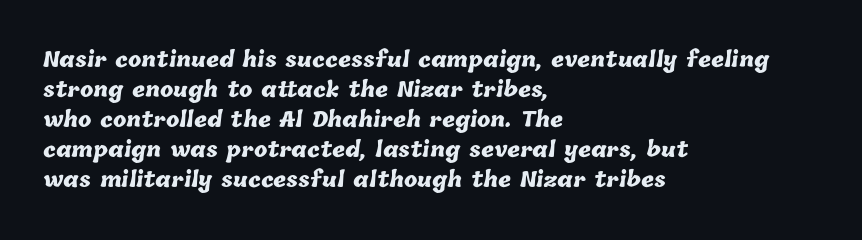
The image shows 20 px bold type; set left-aligned, normal line spacing (1.5x), normal letter spacing, not underlined.
